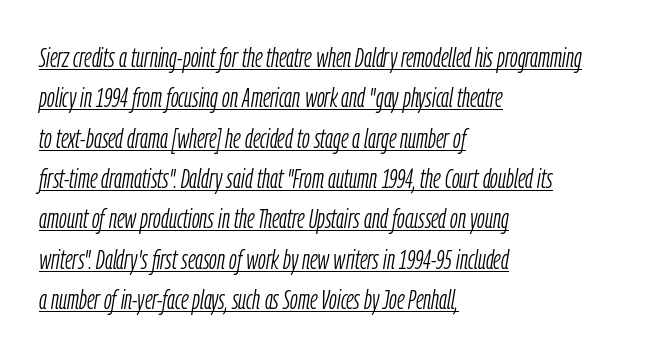
The glyphs are accompanied by a horizontal stroke just below them. The passage shown is typed in a proportional face where columns would drift. Counters stay open thanks to moderate or lighter strokes. Layout note: lines flush left. Does extra space separate the letters? No, they use regular spacing.
